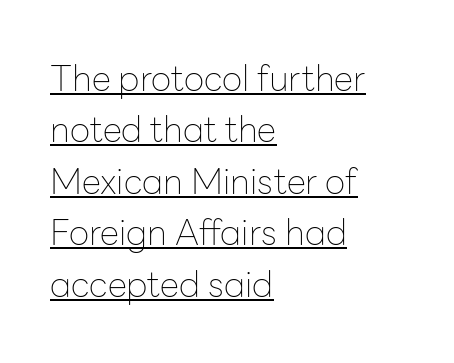
The image shows 35 px thin sans-serif type, upright; set left-aligned, normal line spacing (1.47x), normal letter spacing, underlined; low stroke contrast and a medium x-height.
